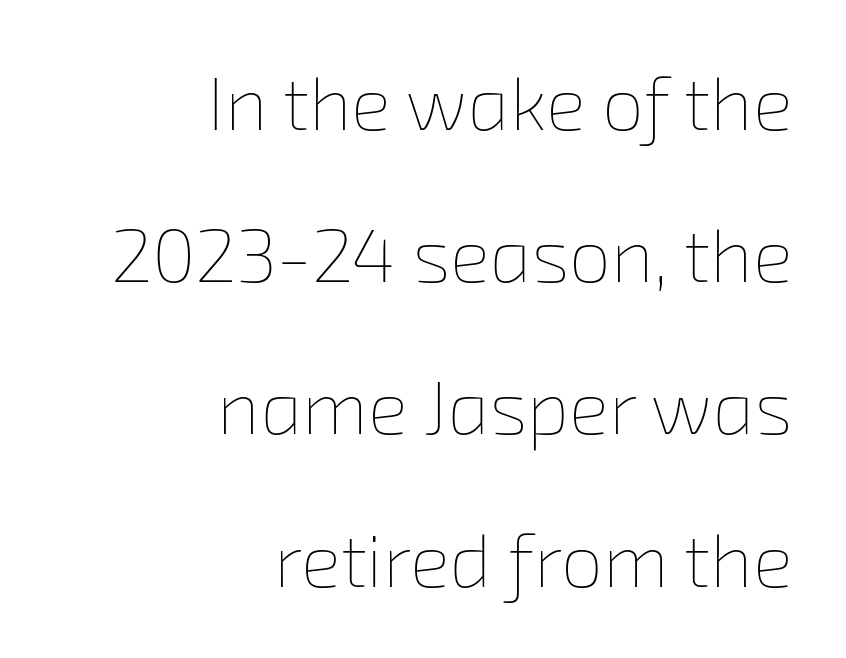
{"bold": "no", "weight": "thin", "width": "normal", "stroke_contrast": "low", "x_height": "medium", "monospaced": "no", "underline": "no", "align": "right", "line_spacing": "loose", "line_spacing_ratio": 2.03, "letter_spacing": "normal", "letter_spacing_em": 0.0, "glyph_px": 75}
